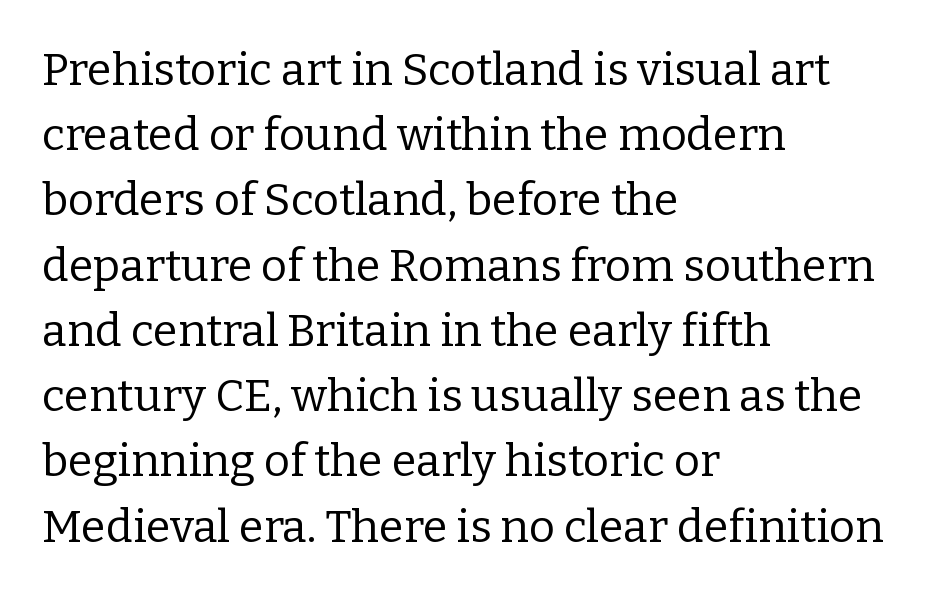
The image shows 45 px regular-weight serif type, upright; set left-aligned, normal line spacing (1.45x), normal letter spacing, not underlined; low stroke contrast and a medium x-height.
